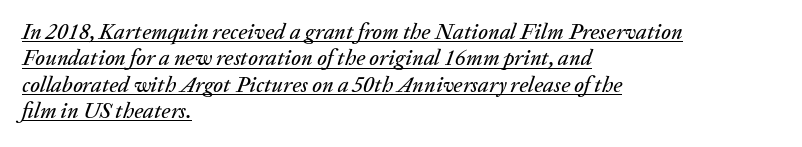
Q: Is the text italic (slanted)? A: Yes, it leans right by about 20 degrees.
Q: Is the text underlined? A: Yes.
Q: How is the paragraph aligned? A: Left-aligned.
Q: Is the spacing between letters normal or unusually wide? A: Normal.
